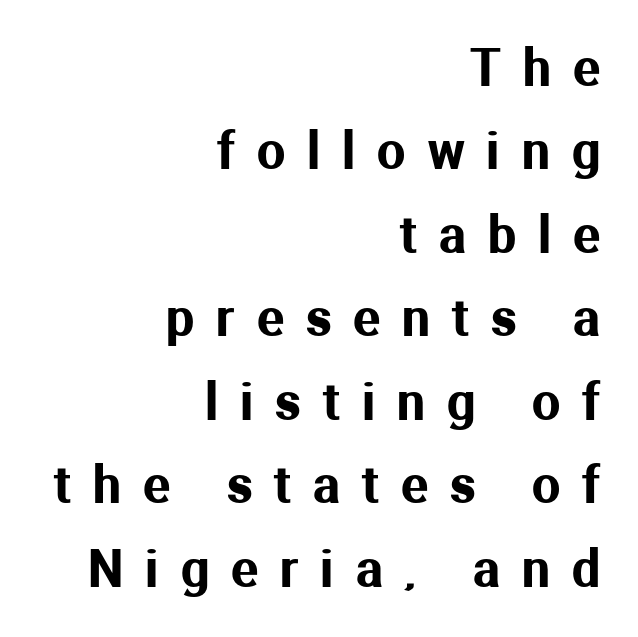
These lines are set flush right with a ragged left edge. The typography opts for an upright posture over an oblique one. Letterform terminals end flat and unadorned throughout the passage. The rendering uses a moderate line-height, typical for paragraphs.
